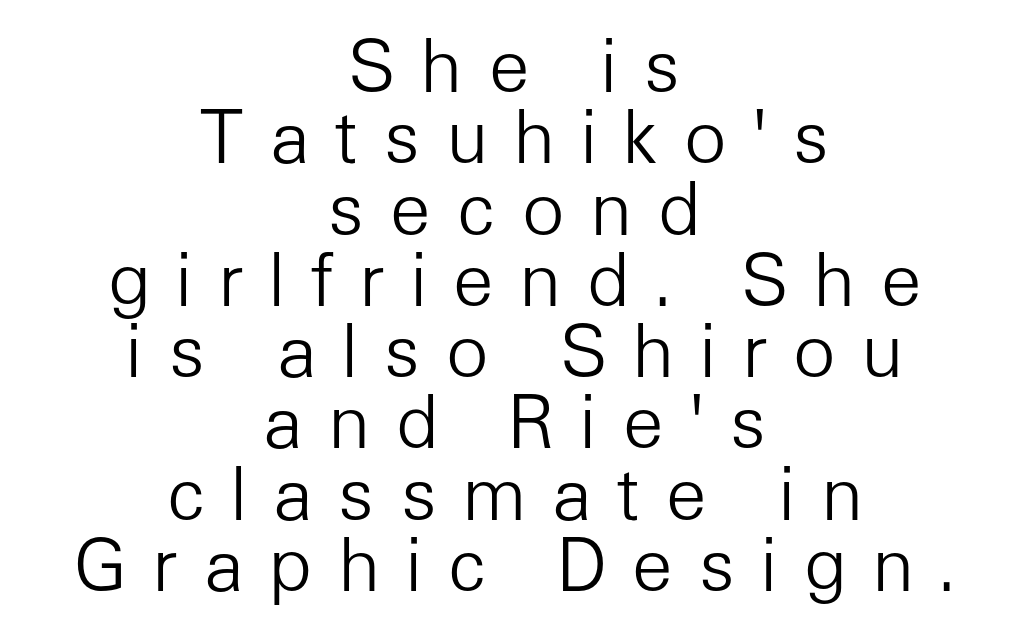
{"serif": "no", "italic": "no", "bold": "no", "weight": "light", "width": "normal", "stroke_contrast": "low", "x_height": "medium", "monospaced": "no", "underline": "no", "align": "center", "line_spacing": "tight", "line_spacing_ratio": 0.99, "letter_spacing": "wide", "letter_spacing_em": 0.34, "glyph_px": 72}
